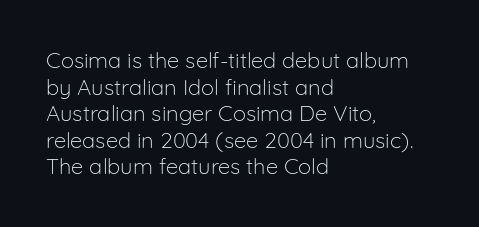
{"italic": "no", "bold": "no", "underline": "no", "align": "left", "line_spacing_ratio": 1.21, "letter_spacing": "normal", "letter_spacing_em": 0.0, "glyph_px": 22}
